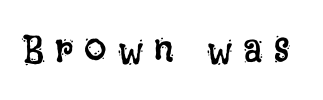
The image shows 40 px regular-weight, condensed type, upright; set unusually wide letter spacing (+0.28 em), not underlined; low stroke contrast and a large x-height.
